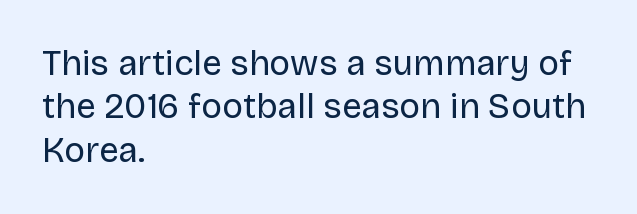
The lettering holds an erect, upright posture throughout. What stands out about the letter spacing? Nothing — it is the standard amount. Stems here are at most as thick as an everyday book face. Alignment: flush left. Each letter's strokes conclude bluntly, with no projecting serifs.
